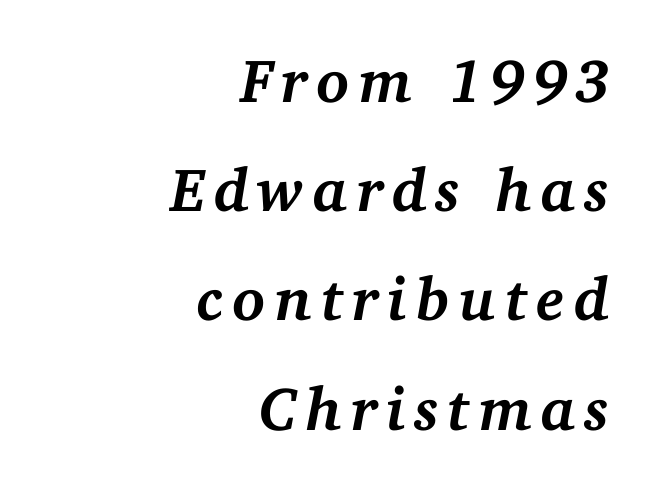
Q: Is the text bold? A: Yes.
Q: Is the text italic (slanted)? A: Yes, it leans right by about 11 degrees.
Q: Is the typeface a serif or a sans-serif typeface? A: Serif.
Q: Is the text underlined? A: No.
Q: How is the paragraph aligned? A: Right-aligned.
Q: Width (condensed, normal, or wide)? A: Normal.
Q: Stroke contrast? A: Medium.
Q: x-height? A: Medium.
Q: Monospaced? A: No.
